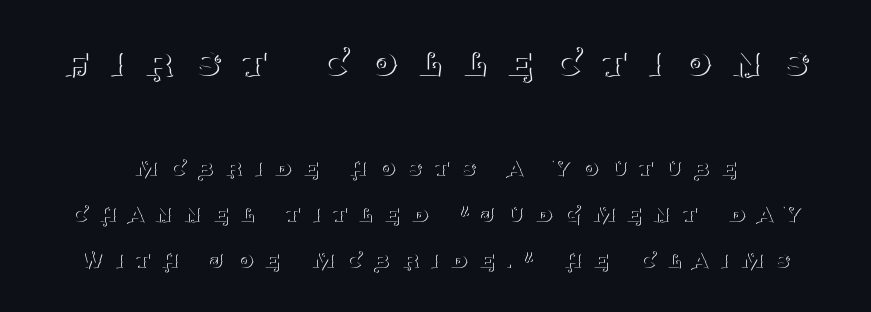
The image shows 45 px thin serif type, upright; set line spacing 1.76x, unusually wide letter spacing (+0.46 em), not underlined; the first (top) block is 1.73x larger; medium stroke contrast and a large x-height.
